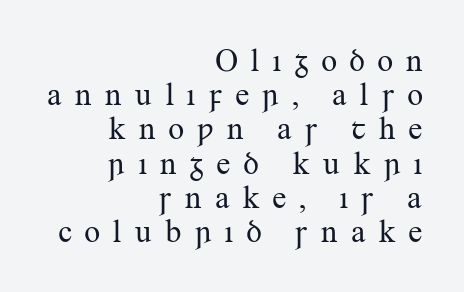
{"serif": "yes", "italic": "no", "bold": "no", "weight": "regular", "width": "normal", "stroke_contrast": "medium", "x_height": "small", "monospaced": "no", "underline": "no", "align": "right", "line_spacing": "tight", "line_spacing_ratio": 1.07, "letter_spacing": "wide", "letter_spacing_em": 0.37, "glyph_px": 32}
